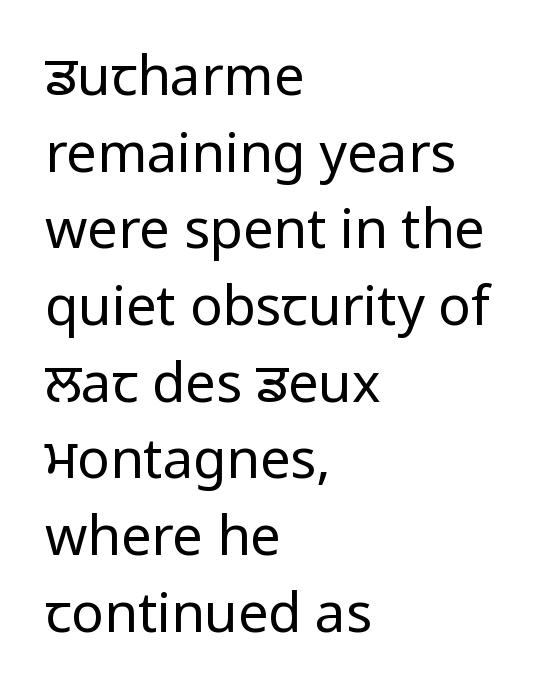
A typesetter would call this proportional, since set widths differ per character. Caption: standard tracking, unaltered. Caption: multi-line text, flush left, ragged right. Type without underlining. Nope, no serifs anywhere on these letters. Nothing heavy about these letters — not bold at all.
